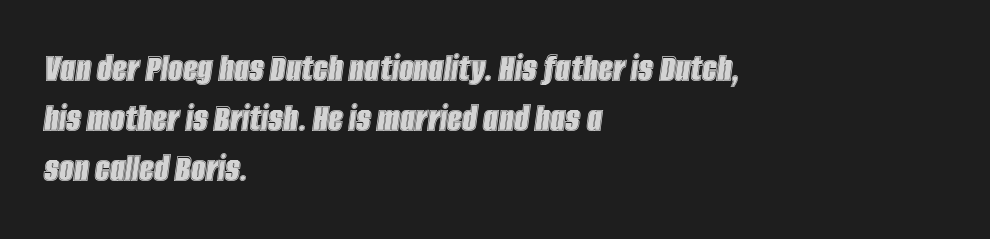
Q: Is the text italic (slanted)? A: Yes, it leans right by about 8 degrees.
Q: Is the text underlined? A: No.
Q: How is the paragraph aligned? A: Left-aligned.
Q: Is the spacing between letters normal or unusually wide? A: Normal.
Q: Width (condensed, normal, or wide)? A: Condensed.
Q: x-height? A: Large.
Q: Monospaced? A: No.
